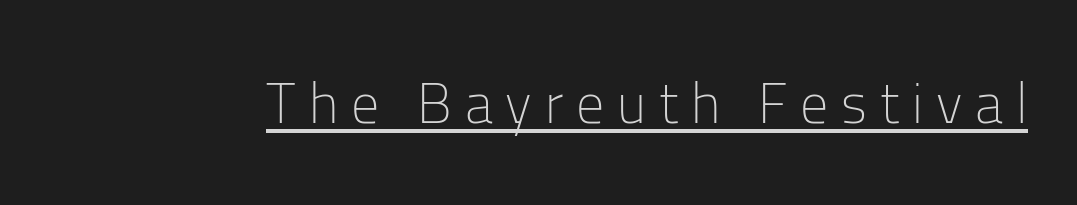
Q: Is the text bold? A: No.
Q: Is the text italic (slanted)? A: No, it is upright.
Q: Is the typeface a serif or a sans-serif typeface? A: Sans-serif.
Q: Is the text underlined? A: Yes.
Q: Is the spacing between letters normal or unusually wide? A: Unusually wide.
Q: Width (condensed, normal, or wide)? A: Normal.
Q: Stroke contrast? A: Low.
Q: x-height? A: Medium.
Q: Monospaced? A: No.
